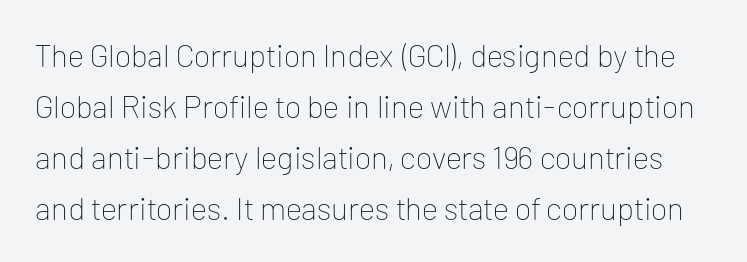
Q: Is the text bold? A: No.
Q: Is the text italic (slanted)? A: No, it is upright.
Q: Is the typeface a serif or a sans-serif typeface? A: Sans-serif.
Q: Is the text underlined? A: No.
Q: Is the spacing between letters normal or unusually wide? A: Normal.
Q: Is the spacing between lines tight, normal or loose? A: Normal.
Q: Width (condensed, normal, or wide)? A: Normal.
Q: Stroke contrast? A: Low.
Q: x-height? A: Medium.
Q: Monospaced? A: No.
